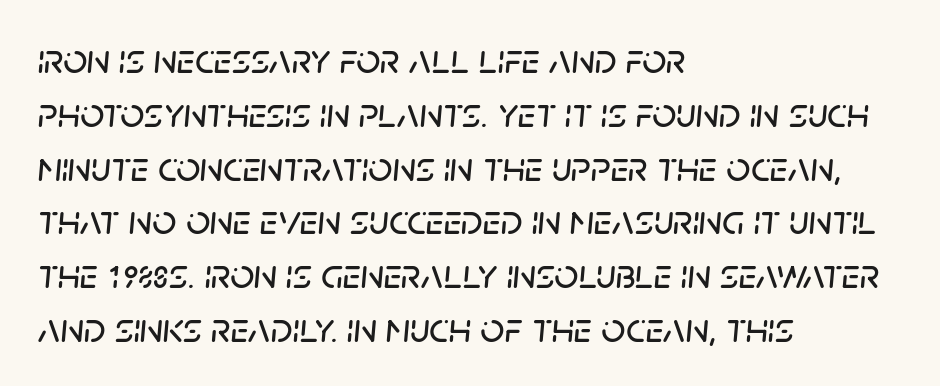
Q: Is the text italic (slanted)? A: Yes, it leans right by about 5 degrees.
Q: Is the text underlined? A: No.
Q: How is the paragraph aligned? A: Left-aligned.
Q: Is the spacing between letters normal or unusually wide? A: Normal.
Q: Is the spacing between lines tight, normal or loose? A: Normal.
Q: Width (condensed, normal, or wide)? A: Normal.
Q: Stroke contrast? A: Low.
Q: x-height? A: Large.
Q: Monospaced? A: No.
